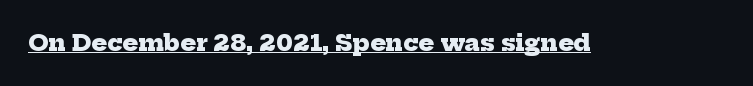
The image shows 23 px bold type; set normal letter spacing, underlined.
